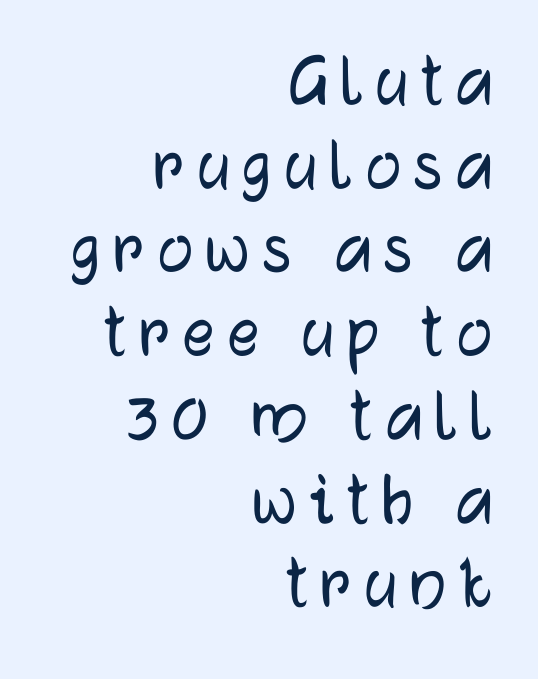
Note: no serifs on the glyphs. Does the leading feel generous? Not at all — it's pinched. Plain, unruled lines of type. Do the letters lean? They stand straight. Typeset ragged left — the right edge is the straight one. The passage shown is typed in a proportional face where columns would drift.
